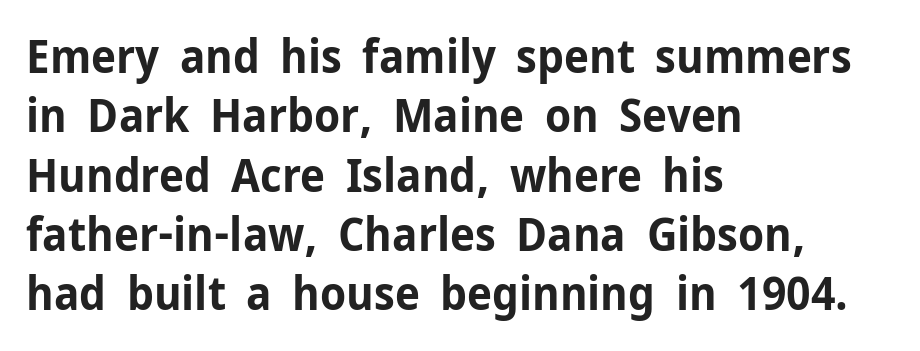
{"serif": "no", "italic": "no", "bold": "yes", "weight": "bold", "width": "normal", "stroke_contrast": "low", "x_height": "medium", "monospaced": "no", "underline": "no", "align": "left", "line_spacing": "normal", "line_spacing_ratio": 1.29, "letter_spacing": "normal", "letter_spacing_em": 0.0, "glyph_px": 46}
